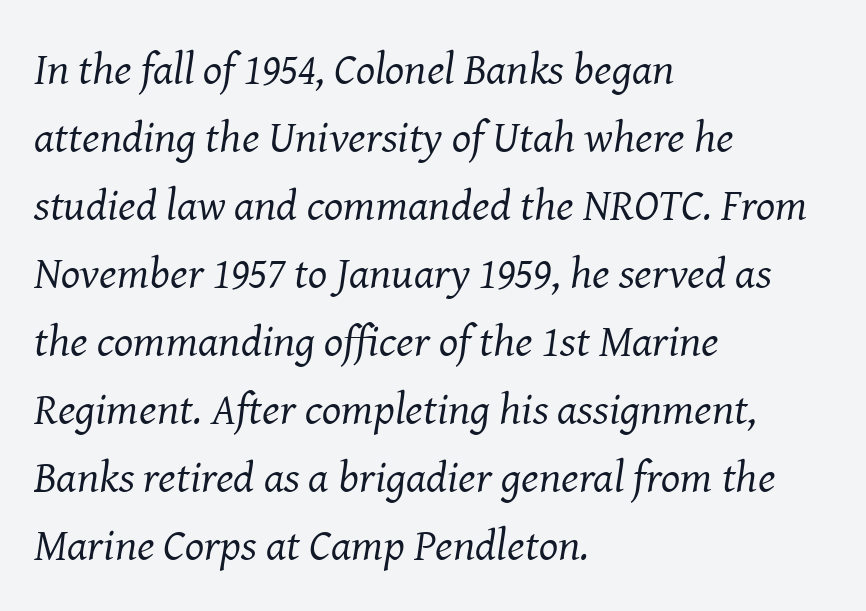
{"serif": "yes", "italic": "yes", "lean": "right", "slant_degrees": 8, "bold": "no", "weight": "regular", "width": "normal", "stroke_contrast": "medium", "x_height": "medium", "monospaced": "no", "underline": "no", "align": "left", "line_spacing": "normal", "line_spacing_ratio": 1.51, "letter_spacing": "normal", "letter_spacing_em": 0.0, "glyph_px": 45}
